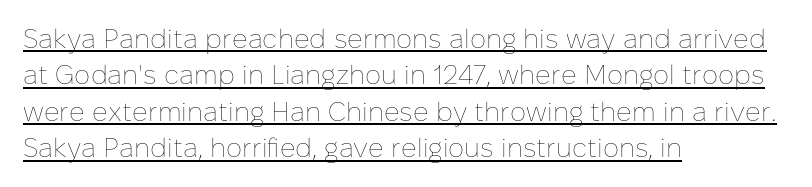
The image shows 27 px text type, upright; set left-aligned, normal line spacing (1.35x), normal letter spacing, underlined.
